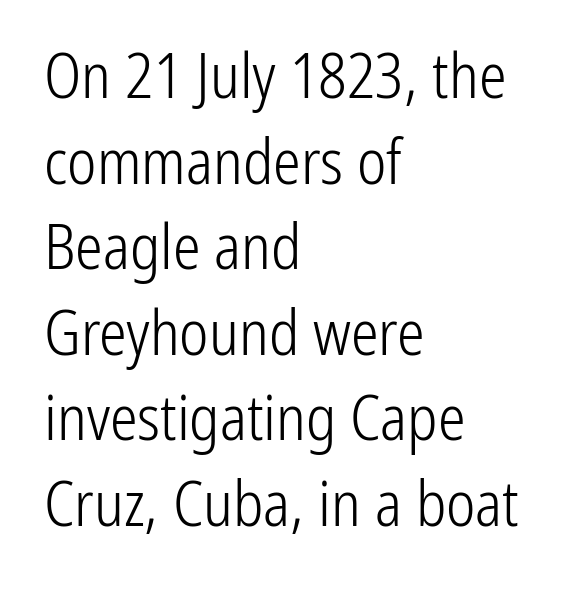
Q: Is the text bold? A: No.
Q: Is the text italic (slanted)? A: No, it is upright.
Q: Is the typeface a serif or a sans-serif typeface? A: Sans-serif.
Q: Is the text underlined? A: No.
Q: How is the paragraph aligned? A: Left-aligned.
Q: Is the spacing between letters normal or unusually wide? A: Normal.
Q: Is the spacing between lines tight, normal or loose? A: Normal.
Q: Width (condensed, normal, or wide)? A: Condensed.
Q: Stroke contrast? A: Low.
Q: x-height? A: Medium.
Q: Monospaced? A: No.
